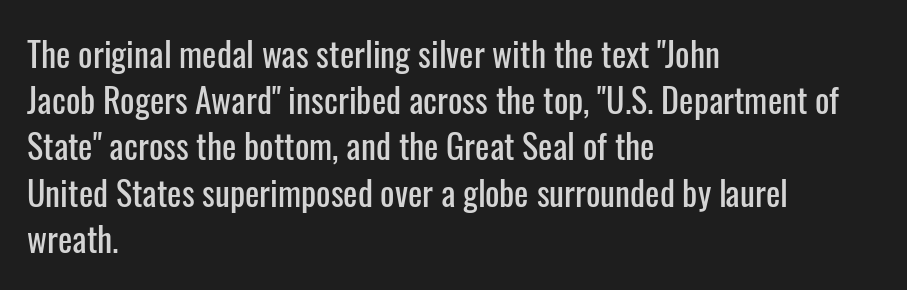
The lettering holds an erect, upright posture throughout. Here the designer chose a conventional face with non-uniform glyph widths. The text block is weighted toward the left margin, trailing off unevenly rightward. Type style note: lacks serifs.
